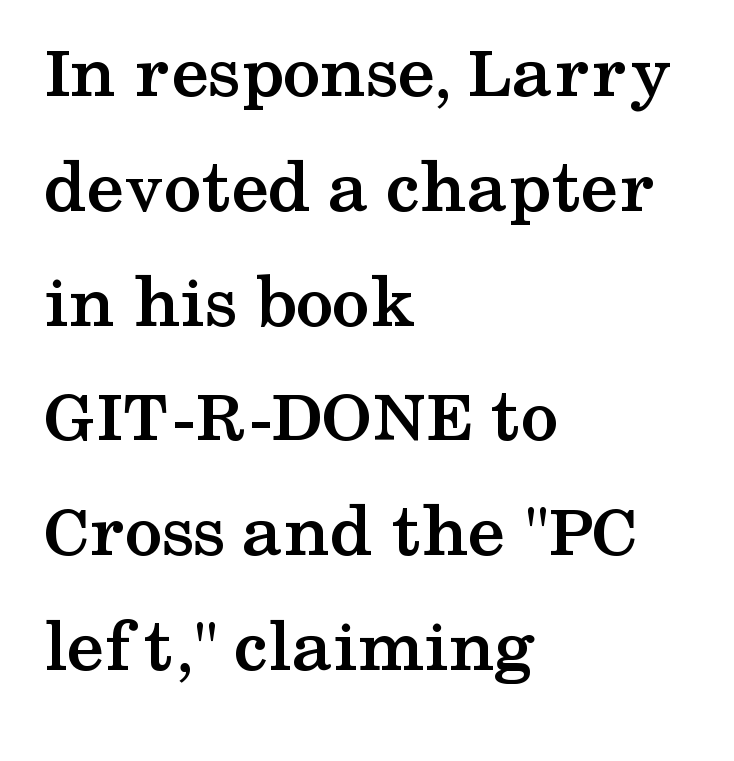
This sample keeps an unexceptional amount of space between lines. Anything drawn beneath the words? Only blank space. Leftover space on each line is placed entirely after the last word. These lines keep a tight, regular rhythm from letter to letter. Vertical strokes here are truly vertical.
